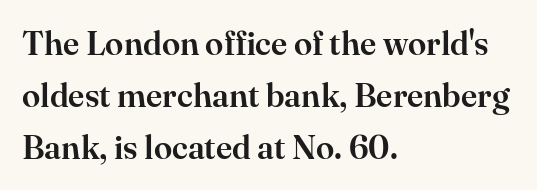
{"serif": "yes", "italic": "no", "width": "normal", "stroke_contrast": "high", "x_height": "small", "monospaced": "no", "underline": "no", "align": "left", "line_spacing": "normal", "line_spacing_ratio": 1.57, "letter_spacing": "normal", "letter_spacing_em": 0.0, "glyph_px": 33}
